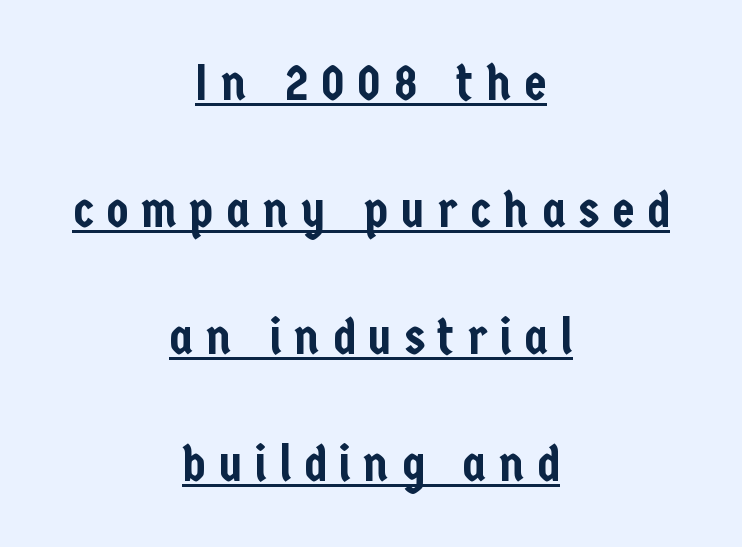
{"serif": "no", "italic": "no", "width": "condensed", "stroke_contrast": "low", "x_height": "medium", "monospaced": "no", "underline": "yes", "align": "center", "line_spacing": "loose", "line_spacing_ratio": 2.49, "letter_spacing": "wide", "letter_spacing_em": 0.25, "glyph_px": 51}
